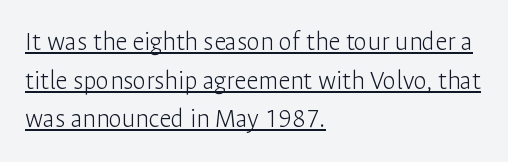
The image shows 27 px text type, upright; set left-aligned, normal line spacing (1.43x), normal letter spacing, underlined.
